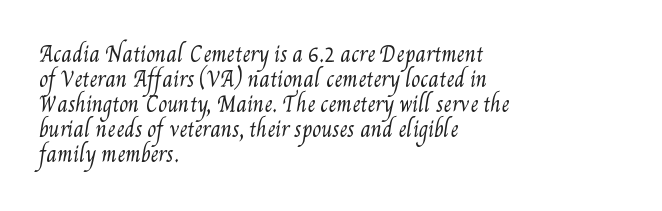
Q: Is the text bold? A: No.
Q: Is the text underlined? A: No.
Q: How is the paragraph aligned? A: Left-aligned.
Q: Is the spacing between letters normal or unusually wide? A: Normal.
Q: Is the spacing between lines tight, normal or loose? A: Normal.
